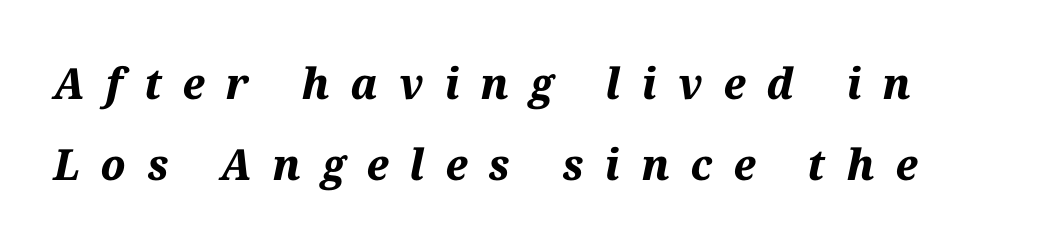
The rendering uses natural spacing where letterforms have individual widths. Pretty heavy lettering here — definitely bold. This is oblique type, the kind used for emphasis or titles. The type is letterspaced generously, with wide tracking. Honestly, there is no underline to notice here at all.
